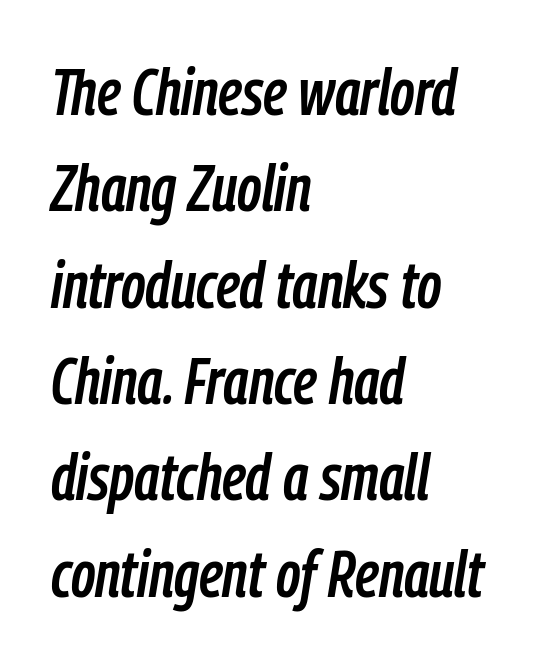
Q: Is the text italic (slanted)? A: Yes, it leans right by about 9 degrees.
Q: Is the text underlined? A: No.
Q: How is the paragraph aligned? A: Left-aligned.
Q: Is the spacing between letters normal or unusually wide? A: Normal.
Q: Is the spacing between lines tight, normal or loose? A: Normal.
Q: Width (condensed, normal, or wide)? A: Condensed.
Q: Stroke contrast? A: Low.
Q: x-height? A: Medium.
Q: Monospaced? A: No.
